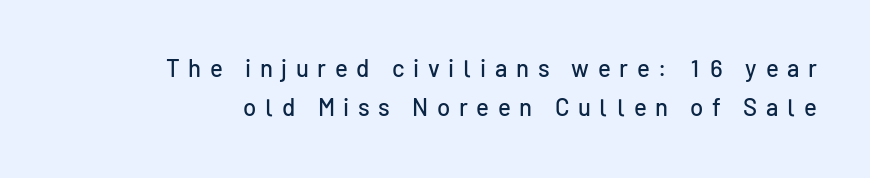
The image shows 24 px text type, upright; set normal line spacing (1.64x), unusually wide letter spacing (+0.36 em), not underlined.
